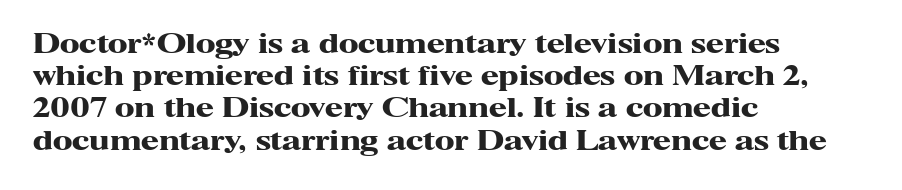
Q: Is the text bold? A: Yes.
Q: Is the text italic (slanted)? A: No, it is upright.
Q: Is the text underlined? A: No.
Q: How is the paragraph aligned? A: Left-aligned.
Q: Is the spacing between letters normal or unusually wide? A: Normal.
